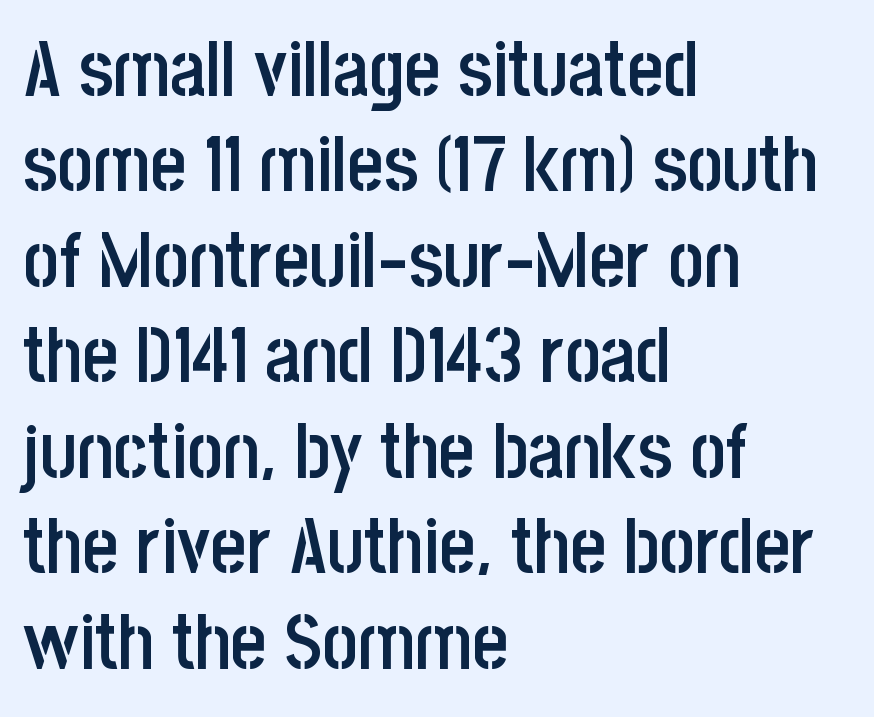
Every character sits straight up, as roman type does. Here the glyphs are tracked normally, forming tight word shapes. Clear beneath every line of the passage. Compared with a centered layout, this one pins lines to the left instead. A somewhat darkened texture: the type is semibold rather than bold. A typesetter would call this proportional, since set widths differ per character.
